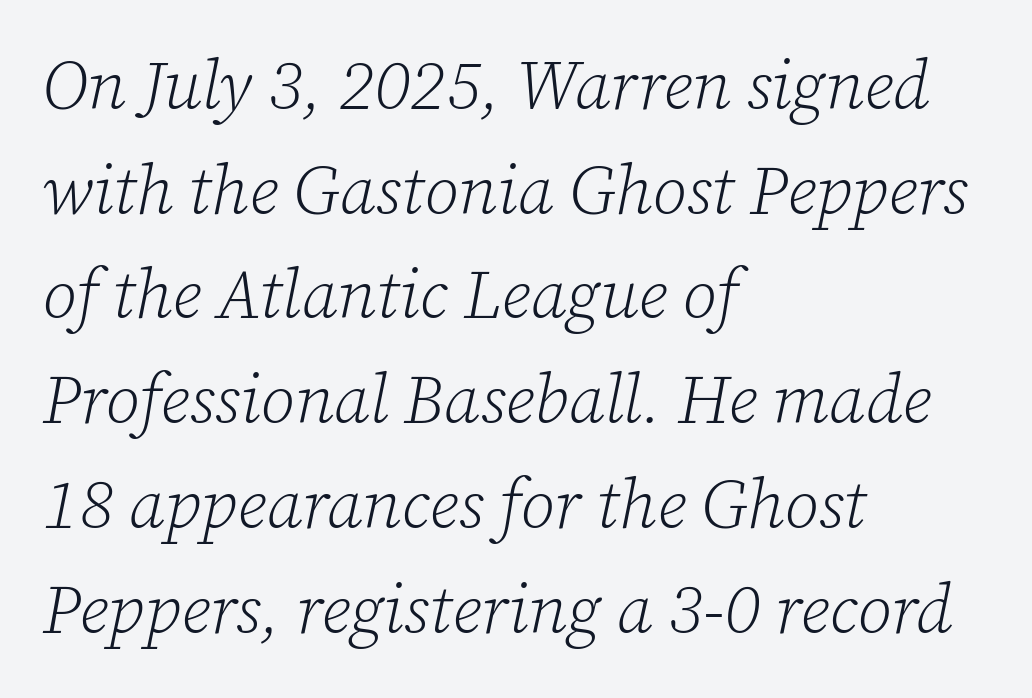
Q: Is the text bold? A: No.
Q: Is the text italic (slanted)? A: Yes, it leans right by about 12 degrees.
Q: Is the typeface a serif or a sans-serif typeface? A: Serif.
Q: Is the text underlined? A: No.
Q: How is the paragraph aligned? A: Left-aligned.
Q: Is the spacing between letters normal or unusually wide? A: Normal.
Q: Is the spacing between lines tight, normal or loose? A: Normal.
Q: Width (condensed, normal, or wide)? A: Normal.
Q: Stroke contrast? A: Low.
Q: x-height? A: Medium.
Q: Monospaced? A: No.
